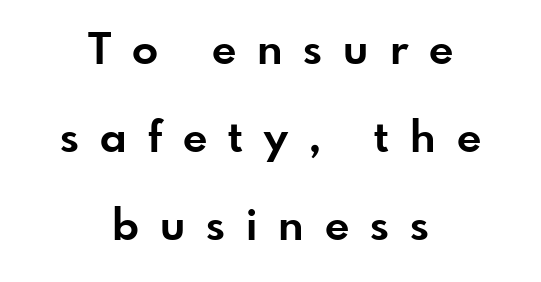
{"serif": "no", "italic": "no", "bold": "yes", "weight": "bold", "width": "normal", "stroke_contrast": "low", "x_height": "small", "monospaced": "no", "underline": "no", "align": "center", "line_spacing": "loose", "line_spacing_ratio": 2.05, "letter_spacing": "wide", "letter_spacing_em": 0.49, "glyph_px": 43}
